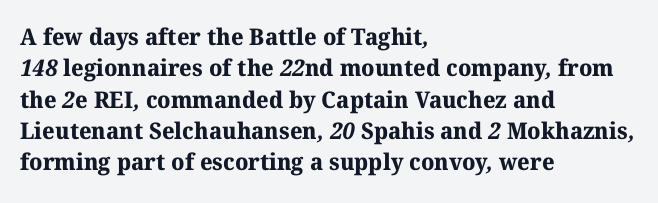
Observe the ordinary spacing: letters are neighbours, not strangers. Is the block centered? No — it sits flush against the left margin. Regular leading. Descender tails drop into unmarked territory. Heavy-handed strokes throughout: this text is bold.
